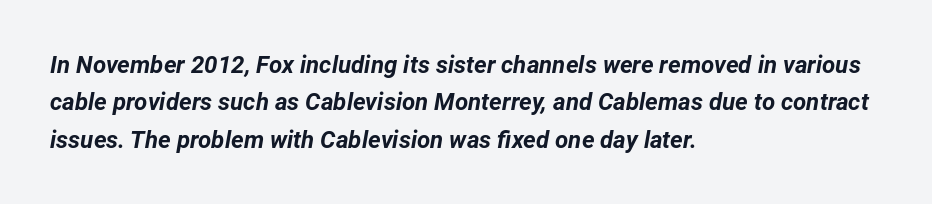
In terms of posture, this sample is oblique. Students, this is bold: see how much ink each stroke carries. These lines stack with their left ends in a neat column. No word sits above an underline.
